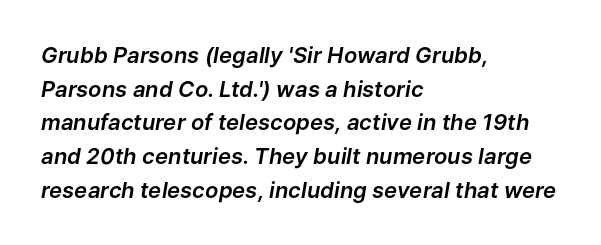
The image shows 22 px text type, italic (leaning right); set left-aligned, normal line spacing (1.53x), normal letter spacing, not underlined.
